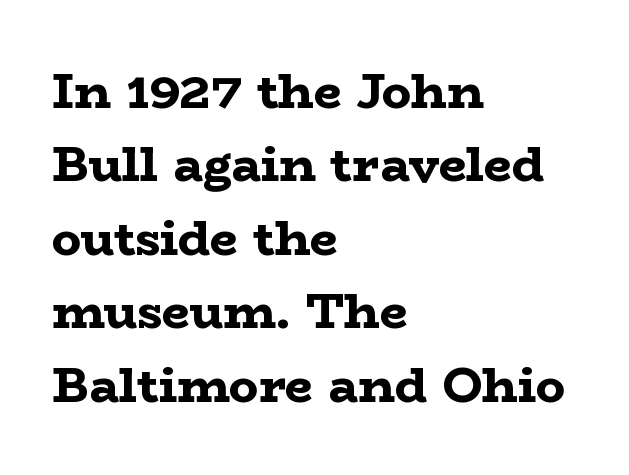
Q: Is the text bold? A: Yes.
Q: Is the text italic (slanted)? A: No, it is upright.
Q: Is the typeface a serif or a sans-serif typeface? A: Serif.
Q: Is the text underlined? A: No.
Q: How is the paragraph aligned? A: Left-aligned.
Q: Is the spacing between letters normal or unusually wide? A: Normal.
Q: Is the spacing between lines tight, normal or loose? A: Normal.
Q: Width (condensed, normal, or wide)? A: Wide.
Q: Stroke contrast? A: Low.
Q: x-height? A: Medium.
Q: Monospaced? A: No.
